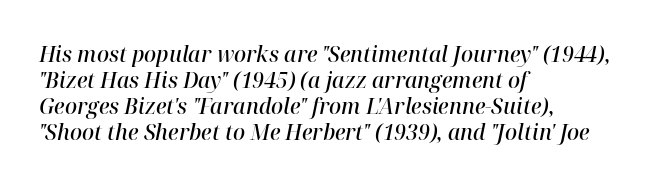
The image shows 21 px text type, italic (leaning right); set left-aligned, line spacing 1.24x, normal letter spacing, not underlined.
